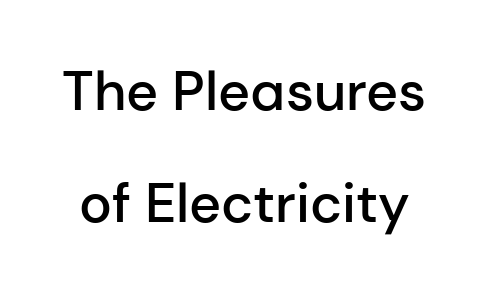
The image shows 55 px semibold sans-serif type, upright; set loose line spacing (2.03x), normal letter spacing, not underlined; low stroke contrast and a medium x-height.
